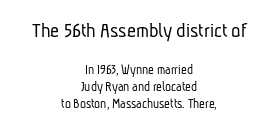
Q: Is the text bold? A: No.
Q: Is the text underlined? A: No.
Q: How is the paragraph aligned? A: Centered.
Q: Is the spacing between letters normal or unusually wide? A: Normal.
Q: Which block of text is set in a larger size, the first (top) or the second (bottom)? A: The first (top) one.
